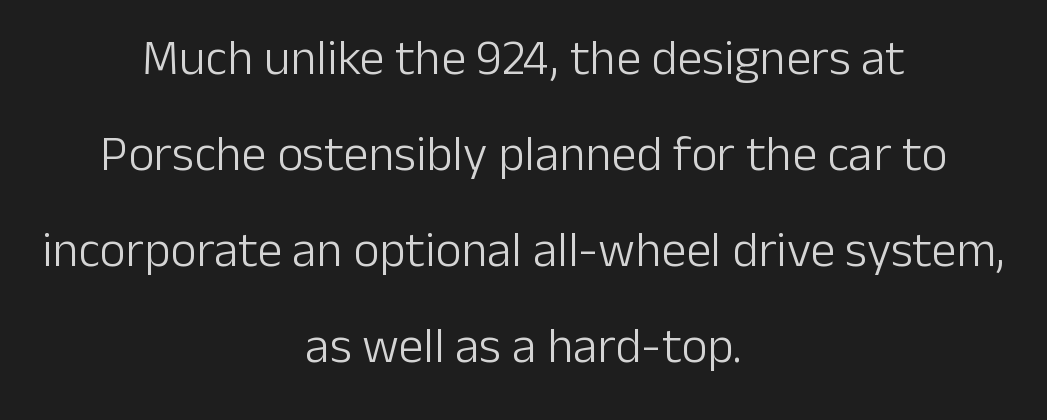
A great deal of white space separates one row of letters from the next. The lines are quadded center. Here the designer chose a conventional face with non-uniform glyph widths. This sample uses an upright cut, with every glyph sitting square on the baseline. The rendering keeps characters at their native spacing. A quiet, ordinary-to-light weight characterises the typeface.
